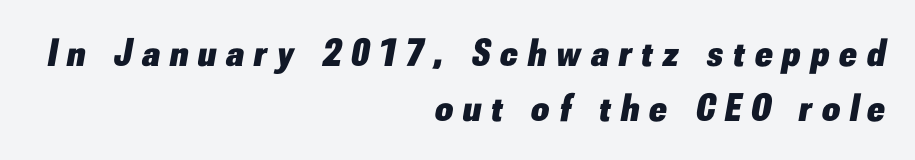
Q: Is the text bold? A: Yes.
Q: Is the text italic (slanted)? A: Yes, it leans right by about 10 degrees.
Q: Is the text underlined? A: No.
Q: How is the paragraph aligned? A: Right-aligned.
Q: Is the spacing between letters normal or unusually wide? A: Unusually wide.
Q: Is the spacing between lines tight, normal or loose? A: Normal.
Q: Width (condensed, normal, or wide)? A: Normal.
Q: Stroke contrast? A: Low.
Q: x-height? A: Small.
Q: Monospaced? A: No.
